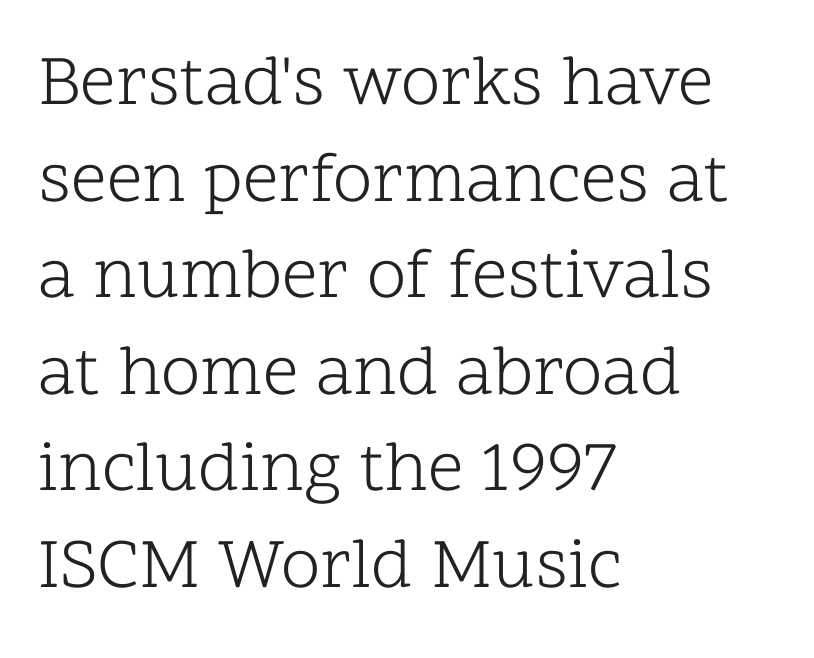
{"serif": "yes", "italic": "no", "bold": "no", "weight": "light", "width": "normal", "stroke_contrast": "low", "x_height": "medium", "monospaced": "no", "underline": "no", "align": "left", "line_spacing": "normal", "line_spacing_ratio": 1.36, "letter_spacing": "normal", "letter_spacing_em": 0.0, "glyph_px": 71}
